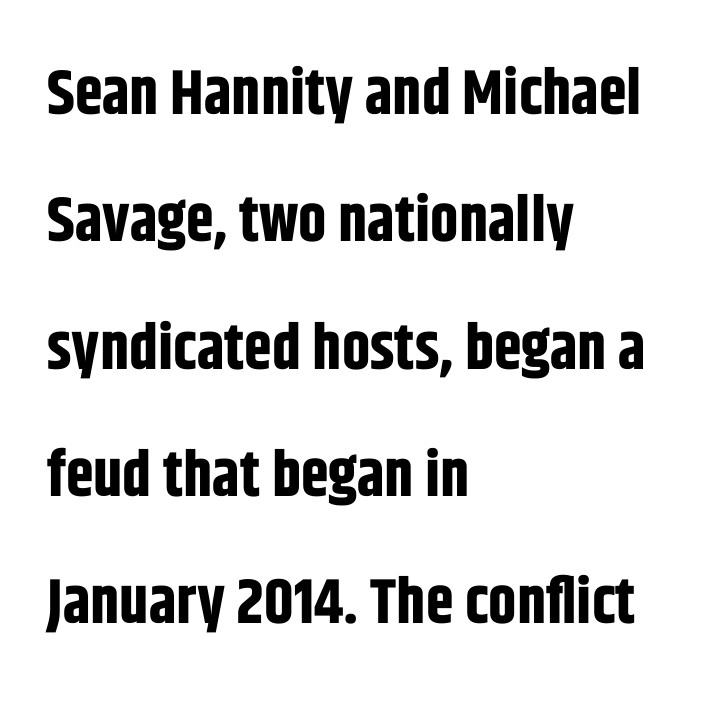
Q: Is the text bold? A: Yes.
Q: Is the text italic (slanted)? A: No, it is upright.
Q: Is the typeface a serif or a sans-serif typeface? A: Sans-serif.
Q: Is the text underlined? A: No.
Q: How is the paragraph aligned? A: Left-aligned.
Q: Is the spacing between letters normal or unusually wide? A: Normal.
Q: Is the spacing between lines tight, normal or loose? A: Loose.
Q: Width (condensed, normal, or wide)? A: Condensed.
Q: Stroke contrast? A: Low.
Q: x-height? A: Large.
Q: Monospaced? A: No.
